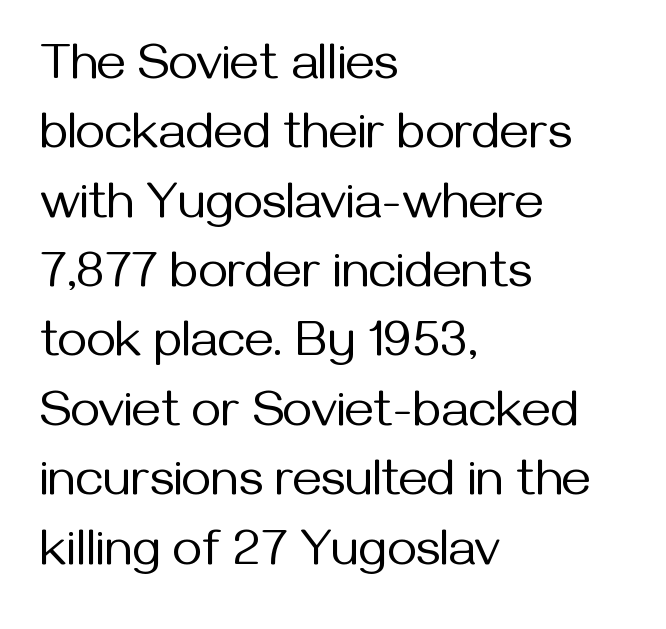
Q: Is the text bold? A: No.
Q: Is the text italic (slanted)? A: No, it is upright.
Q: Is the typeface a serif or a sans-serif typeface? A: Sans-serif.
Q: Is the text underlined? A: No.
Q: How is the paragraph aligned? A: Left-aligned.
Q: Is the spacing between letters normal or unusually wide? A: Normal.
Q: Is the spacing between lines tight, normal or loose? A: Normal.
Q: Width (condensed, normal, or wide)? A: Normal.
Q: Stroke contrast? A: Medium.
Q: x-height? A: Medium.
Q: Monospaced? A: No.
